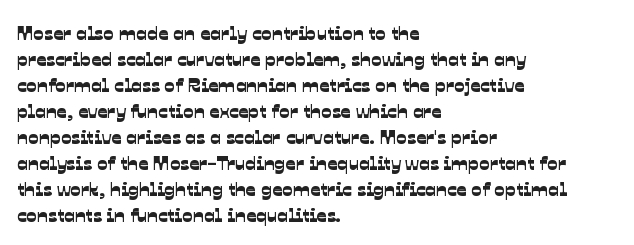
{"underline": "no", "align": "left", "line_spacing": "normal", "line_spacing_ratio": 1.3, "letter_spacing": "normal", "letter_spacing_em": 0.0, "glyph_px": 20}
